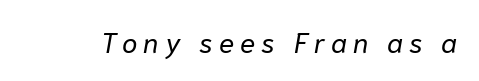
{"italic": "yes", "lean": "right", "slant_degrees": 10, "bold": "no", "weight": "regular", "width": "normal", "stroke_contrast": "low", "x_height": "medium", "monospaced": "no", "underline": "no", "letter_spacing": "wide", "letter_spacing_em": 0.21, "glyph_px": 28}
